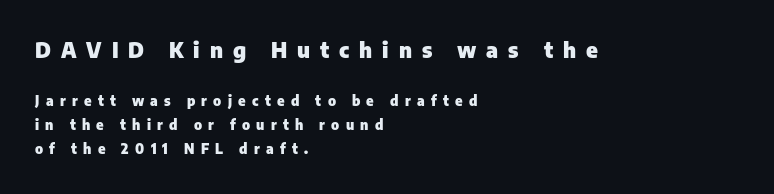
Spacing between characters has been opened up far beyond the box default. The rendering anchors every line to the left-hand side. The characters look thick and weighty, a clear bold. In this sample the first text group is rendered at the bigger scale. This rendering features lettering with no underline. Designer's note — italics off, roman on.
